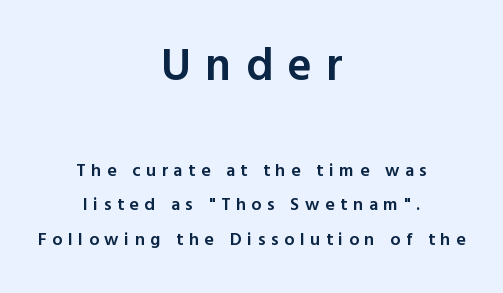
Serif or sans? Sans — the stroke terminals are bare. Baseline-to-baseline distance is far greater than the letter height. This sample uses an upright cut, with every glyph sitting square on the baseline. Characters follow at a spacing far wider than the type designer built in. Spacing verdict: proportional, widths tailored to each character.
